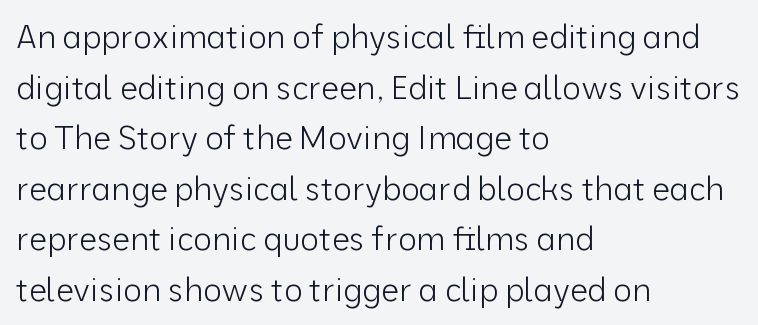
Q: Is the text bold? A: No.
Q: Is the text italic (slanted)? A: No, it is upright.
Q: Is the typeface a serif or a sans-serif typeface? A: Sans-serif.
Q: Is the text underlined? A: No.
Q: How is the paragraph aligned? A: Left-aligned.
Q: Is the spacing between letters normal or unusually wide? A: Normal.
Q: Is the spacing between lines tight, normal or loose? A: Normal.
Q: Width (condensed, normal, or wide)? A: Normal.
Q: Stroke contrast? A: Low.
Q: x-height? A: Medium.
Q: Monospaced? A: No.
